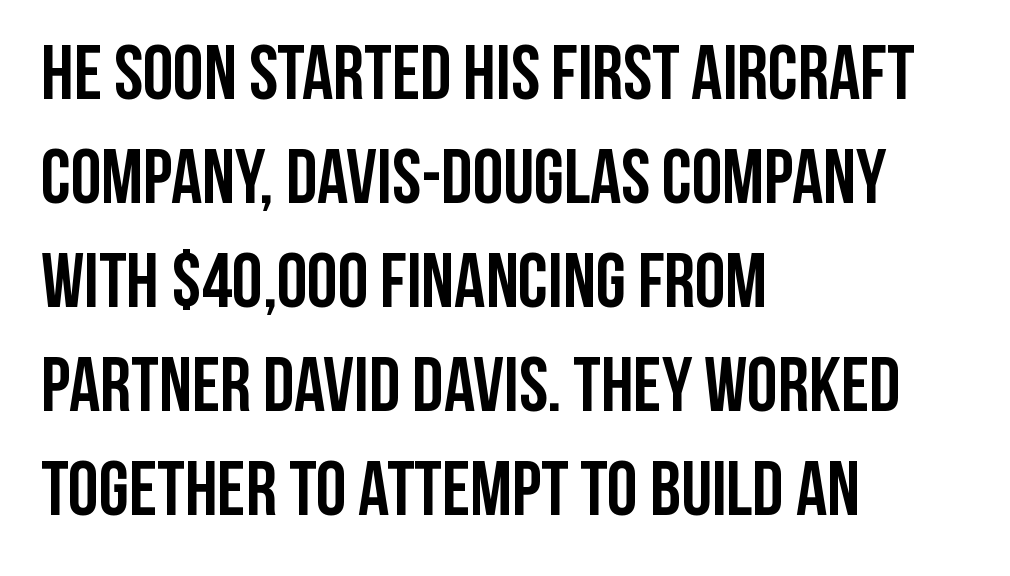
The compositor pushed each line to the left boundary. This is heavy type, rendered in bold. Does the lettering tilt? It doesn't — this is upright. A normal amount of white space separates one row of letters from the next. Does the type have serifs? No, each stem ends abruptly. Is this a fixed-width face? No — the glyphs have proportional, varying widths.
